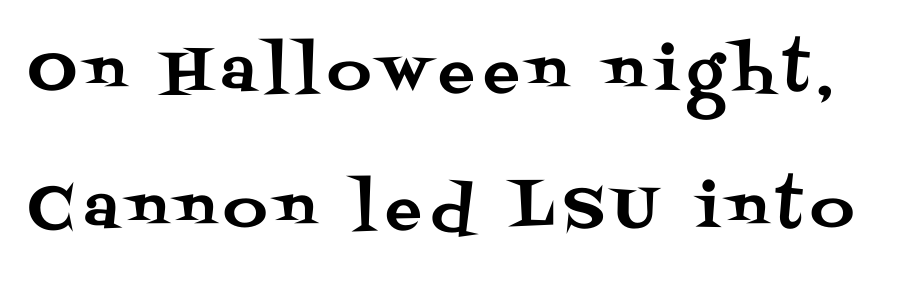
{"serif": "yes", "italic": "no", "width": "normal", "stroke_contrast": "medium", "x_height": "large", "monospaced": "no", "underline": "no", "line_spacing": "loose", "line_spacing_ratio": 2.29, "glyph_px": 60}
